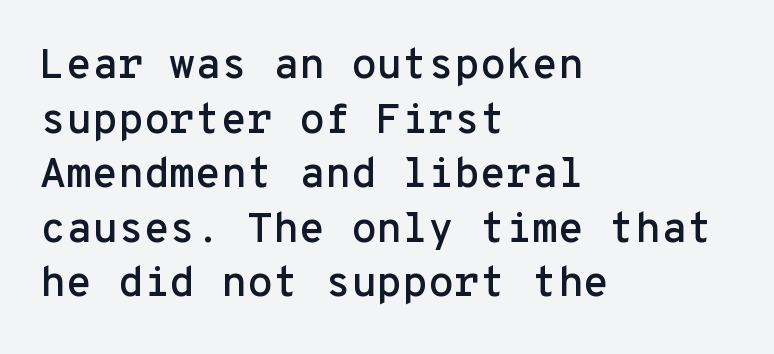
{"serif": "no", "italic": "no", "width": "normal", "stroke_contrast": "low", "x_height": "medium", "monospaced": "yes", "underline": "no", "align": "left", "line_spacing": "normal", "line_spacing_ratio": 1.3, "letter_spacing": "normal", "letter_spacing_em": 0.0, "glyph_px": 42}
